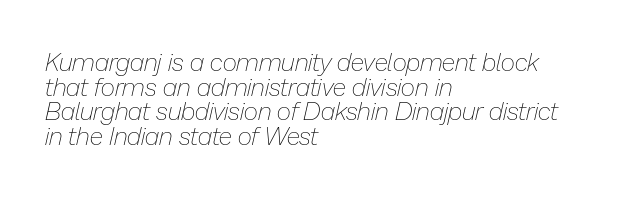
{"italic": "yes", "lean": "right", "slant_degrees": 13, "bold": "no", "underline": "no", "align": "left", "line_spacing": "tight", "line_spacing_ratio": 0.99, "letter_spacing": "normal", "letter_spacing_em": 0.0, "glyph_px": 25}
